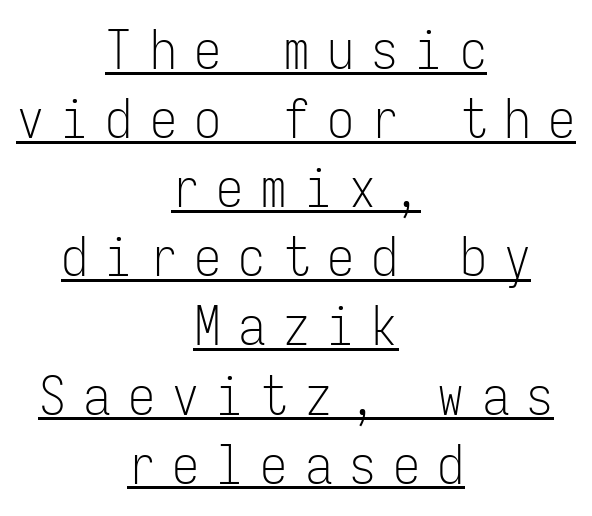
{"serif": "no", "italic": "no", "bold": "no", "weight": "light", "width": "condensed", "stroke_contrast": "low", "x_height": "medium", "monospaced": "yes", "underline": "yes", "align": "center", "line_spacing": "normal", "line_spacing_ratio": 1.28, "letter_spacing": "wide", "letter_spacing_em": 0.32, "glyph_px": 54}
